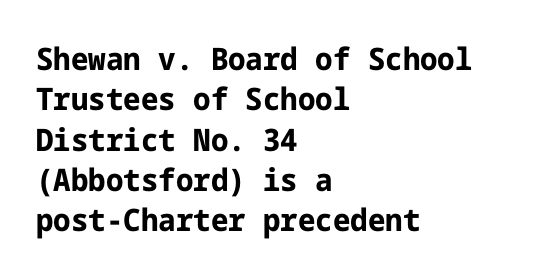
Q: Is the text bold? A: Yes.
Q: Is the text italic (slanted)? A: No, it is upright.
Q: Is the typeface a serif or a sans-serif typeface? A: Sans-serif.
Q: Is the text underlined? A: No.
Q: How is the paragraph aligned? A: Left-aligned.
Q: Is the spacing between letters normal or unusually wide? A: Normal.
Q: Is the spacing between lines tight, normal or loose? A: Normal.
Q: Width (condensed, normal, or wide)? A: Normal.
Q: Stroke contrast? A: Low.
Q: x-height? A: Medium.
